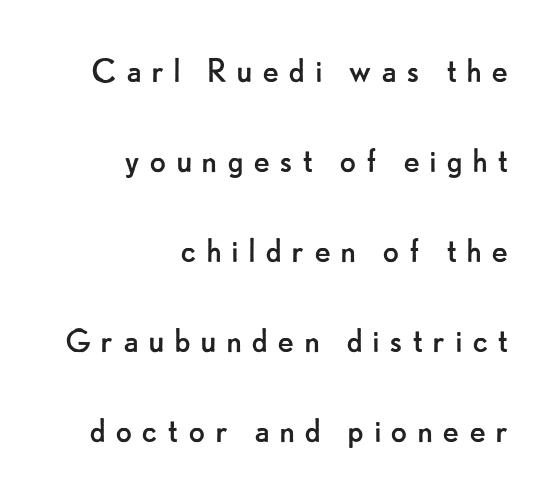
Q: Is the text bold? A: No.
Q: Is the text italic (slanted)? A: No, it is upright.
Q: Is the typeface a serif or a sans-serif typeface? A: Sans-serif.
Q: Is the text underlined? A: No.
Q: How is the paragraph aligned? A: Right-aligned.
Q: Is the spacing between letters normal or unusually wide? A: Unusually wide.
Q: Is the spacing between lines tight, normal or loose? A: Loose.
Q: Width (condensed, normal, or wide)? A: Normal.
Q: Stroke contrast? A: Low.
Q: x-height? A: Small.
Q: Monospaced? A: No.
